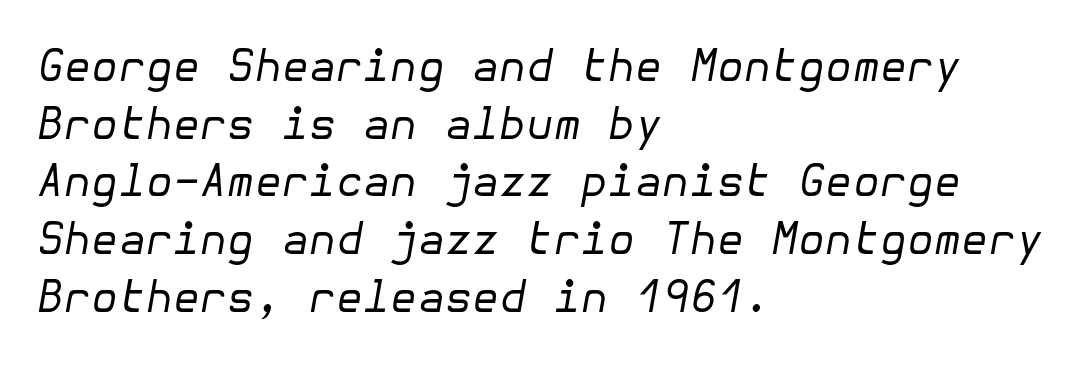
{"italic": "yes", "lean": "right", "slant_degrees": 10, "bold": "no", "weight": "regular", "width": "normal", "stroke_contrast": "low", "x_height": "medium", "underline": "no", "align": "left", "line_spacing": "normal", "line_spacing_ratio": 1.31, "letter_spacing": "normal", "letter_spacing_em": 0.0, "glyph_px": 44}
